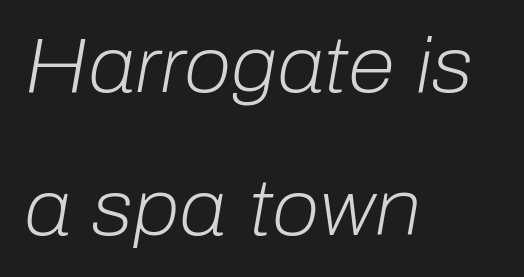
The image shows 77 px light type, italic (leaning right); set left-aligned, line spacing 1.86x, normal letter spacing, not underlined; low stroke contrast and a medium x-height.
